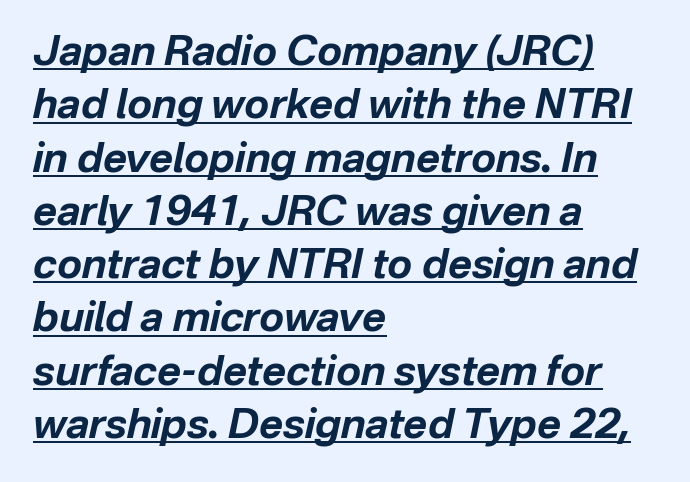
The image shows 41 px bold type, italic (leaning right); set left-aligned, normal line spacing (1.3x), normal letter spacing, underlined; low stroke contrast and a medium x-height.
